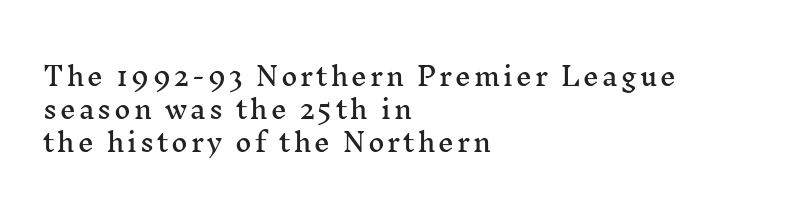
Compared with a centered layout, this one pins lines to the left instead. Words float on clear page, feet unadorned. Normally led — the rows are evenly, conventionally spaced. Posture: upright roman.
